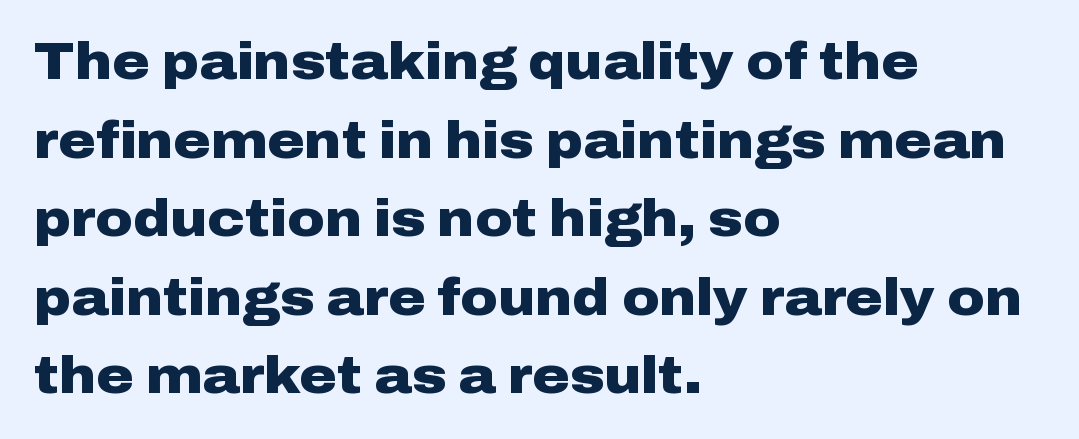
Compared with an ordinary text face, these strokes are far heavier — a full bold. The font family rendered here belongs to the sans-serif group. The gap between lines stays unmarked. The setting favours the left margin, as ordinary paragraphs usually do.
